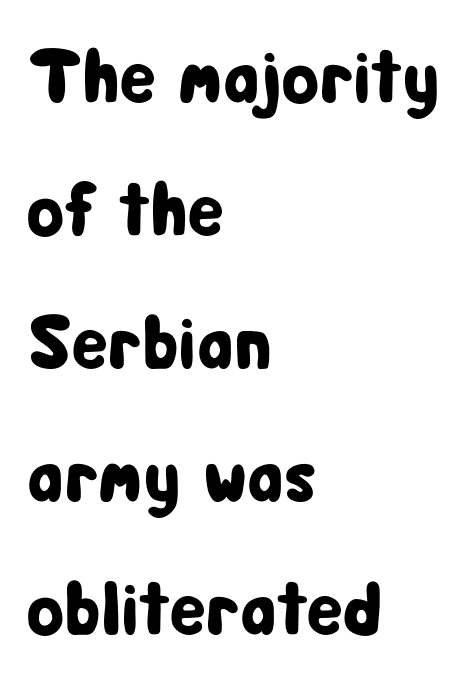
The font's upright variant was chosen for this text. Serif or sans? Sans — the stroke terminals are bare. Proportional: the letters do not fall into vertical columns. A clean baseline with only descenders dipping below it.
